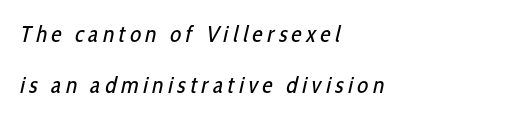
A typesetter would call this heavily tracked-out type. Glance below the letters and you will spot only blank space. The ragged edge is on the right, which tells us the setting is flush left. Ink coverage per letter is moderate at most.
